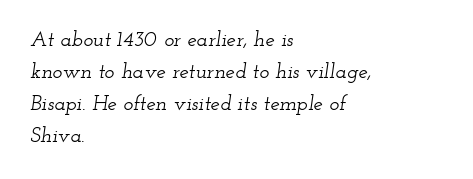
An italicized treatment has been applied to the whole sample. The leading is moderate, giving the passage an even texture. The face used here is rendered with its standard letterfit. Glance below the letters and you will spot only blank space. Left-aligned paragraph, ragged on the right.
